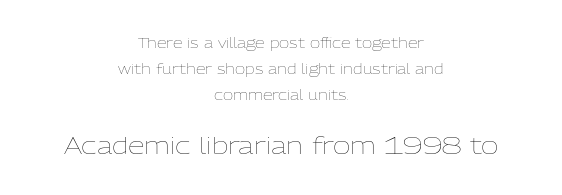
{"italic": "no", "bold": "no", "underline": "no", "align": "center", "line_spacing_ratio": 1.84, "letter_spacing": "normal", "letter_spacing_em": 0.0, "larger_block": "second", "size_ratio": 1.71, "glyph_px": 24}
